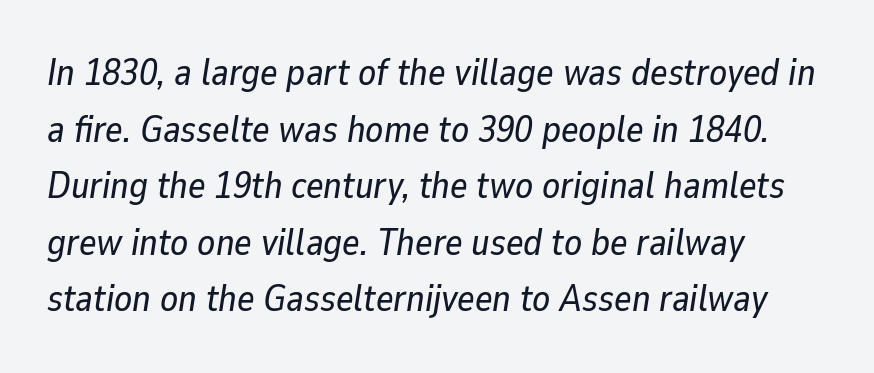
{"italic": "yes", "lean": "right", "slant_degrees": 9, "width": "normal", "stroke_contrast": "low", "x_height": "medium", "monospaced": "no", "underline": "no", "align": "left", "line_spacing": "normal", "line_spacing_ratio": 1.53, "letter_spacing": "normal", "letter_spacing_em": 0.0, "glyph_px": 37}
